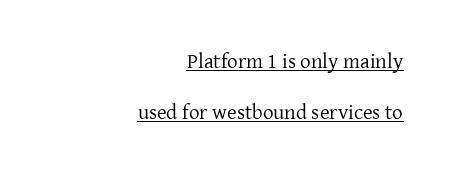
The image shows 21 px text type, upright; set right-aligned, loose line spacing (2.42x), normal letter spacing, underlined.
